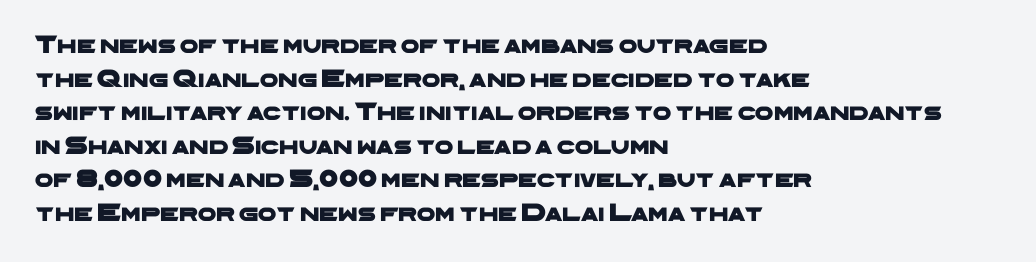
Q: Is the text underlined? A: No.
Q: How is the paragraph aligned? A: Left-aligned.
Q: Is the spacing between letters normal or unusually wide? A: Normal.
Q: Is the spacing between lines tight, normal or loose? A: Normal.
